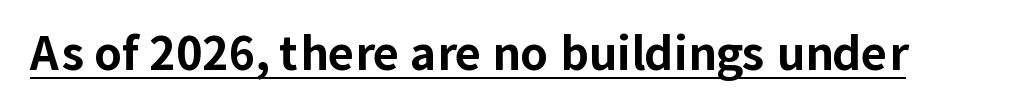
{"serif": "no", "italic": "no", "bold": "yes", "weight": "bold", "width": "normal", "stroke_contrast": "low", "x_height": "medium", "monospaced": "no", "underline": "yes", "letter_spacing": "normal", "letter_spacing_em": 0.0, "glyph_px": 45}
